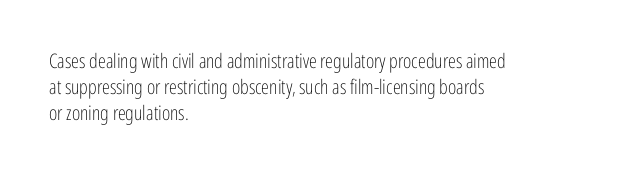
Where is the straight margin? On the left. This sample keeps an unexceptional amount of space between lines. The typesetting does not lean heavy: it is not bold. The gaps between neighbouring characters are ordinary and unremarkable. A clean baseline with only descenders dipping below it.
